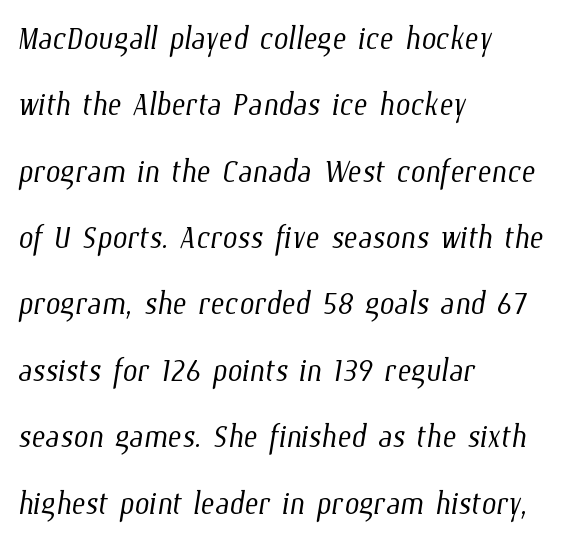
Q: Is the text bold? A: No.
Q: Is the text underlined? A: No.
Q: How is the paragraph aligned? A: Left-aligned.
Q: Is the spacing between letters normal or unusually wide? A: Normal.
Q: Is the spacing between lines tight, normal or loose? A: Normal.
Q: Width (condensed, normal, or wide)? A: Condensed.
Q: Stroke contrast? A: Low.
Q: x-height? A: Medium.
Q: Monospaced? A: No.
